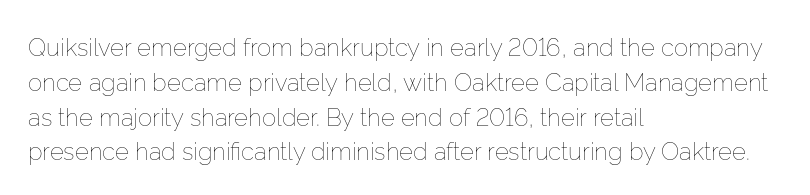
Q: Is the text bold? A: No.
Q: Is the text italic (slanted)? A: No, it is upright.
Q: Is the text underlined? A: No.
Q: How is the paragraph aligned? A: Left-aligned.
Q: Is the spacing between letters normal or unusually wide? A: Normal.
Q: Is the spacing between lines tight, normal or loose? A: Normal.
